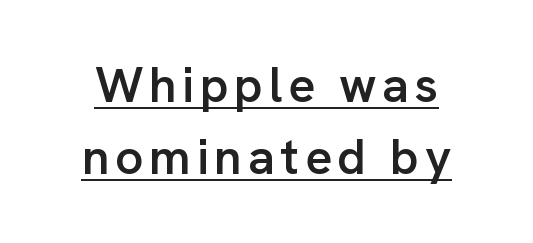
The image shows 50 px semibold sans-serif type, upright; set normal line spacing (1.45x), underlined; low stroke contrast and a medium x-height.
